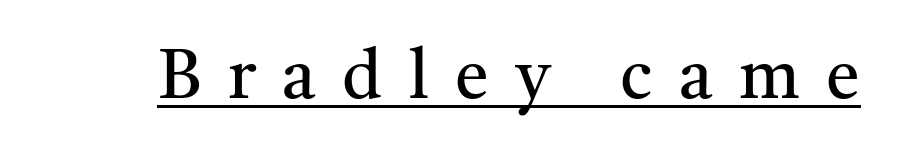
The image shows 68 px regular-weight serif type, upright; set unusually wide letter spacing (+0.39 em), underlined; medium stroke contrast and a medium x-height.
